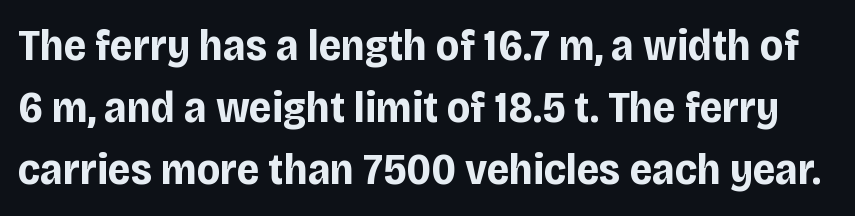
Q: Is the text bold? A: Yes.
Q: Is the text italic (slanted)? A: No, it is upright.
Q: Is the typeface a serif or a sans-serif typeface? A: Sans-serif.
Q: Is the text underlined? A: No.
Q: Is the spacing between letters normal or unusually wide? A: Normal.
Q: Is the spacing between lines tight, normal or loose? A: Normal.
Q: Width (condensed, normal, or wide)? A: Condensed.
Q: Stroke contrast? A: Low.
Q: x-height? A: Large.
Q: Monospaced? A: No.
